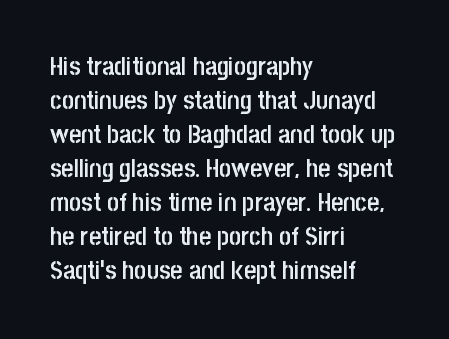
The image shows 26 px text type, upright; set left-aligned, normal line spacing (1.31x), normal letter spacing, not underlined.
